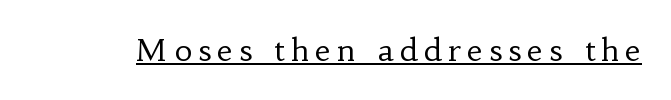
Q: Is the text bold? A: No.
Q: Is the text italic (slanted)? A: No, it is upright.
Q: Is the typeface a serif or a sans-serif typeface? A: Serif.
Q: Is the text underlined? A: Yes.
Q: Is the spacing between letters normal or unusually wide? A: Unusually wide.
Q: Width (condensed, normal, or wide)? A: Normal.
Q: Stroke contrast? A: Low.
Q: x-height? A: Small.
Q: Monospaced? A: No.
